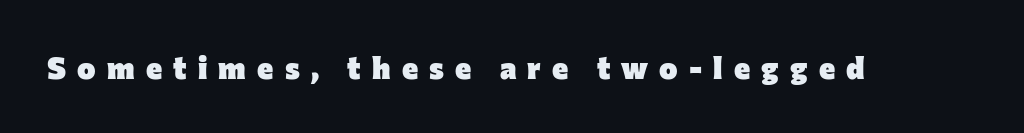
The image shows 31 px heavy sans-serif type, upright; set unusually wide letter spacing (+0.36 em), not underlined; low stroke contrast and a medium x-height.
